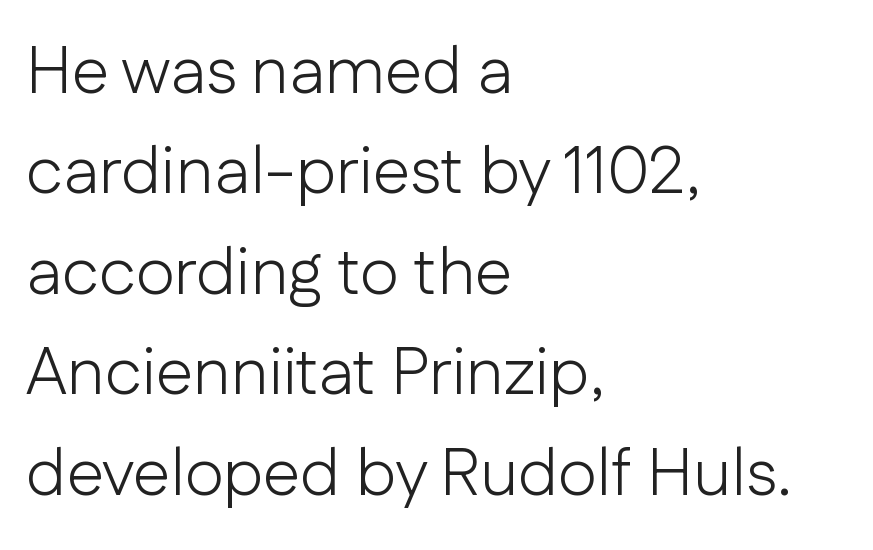
{"serif": "no", "italic": "no", "bold": "no", "weight": "light", "width": "normal", "stroke_contrast": "low", "x_height": "medium", "monospaced": "no", "underline": "no", "align": "left", "line_spacing": "normal", "line_spacing_ratio": 1.5, "letter_spacing": "normal", "letter_spacing_em": 0.0, "glyph_px": 67}
